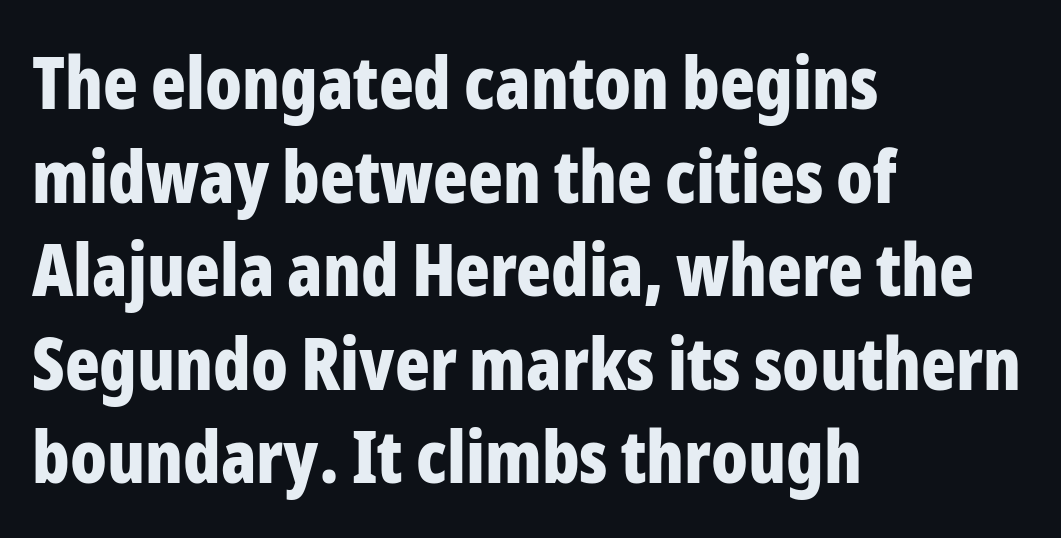
Q: Is the text bold? A: Yes.
Q: Is the text italic (slanted)? A: No, it is upright.
Q: Is the typeface a serif or a sans-serif typeface? A: Sans-serif.
Q: Is the text underlined? A: No.
Q: How is the paragraph aligned? A: Left-aligned.
Q: Is the spacing between letters normal or unusually wide? A: Normal.
Q: Is the spacing between lines tight, normal or loose? A: Normal.
Q: Width (condensed, normal, or wide)? A: Condensed.
Q: Stroke contrast? A: Low.
Q: x-height? A: Medium.
Q: Monospaced? A: No.
